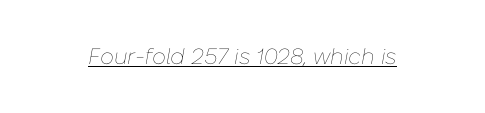
{"italic": "yes", "lean": "right", "slant_degrees": 10, "bold": "no", "underline": "yes", "letter_spacing": "normal", "letter_spacing_em": 0.0, "glyph_px": 22}
